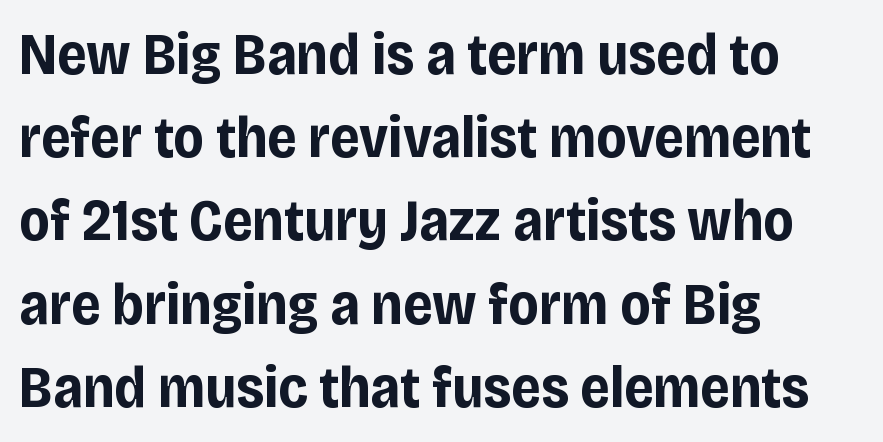
{"serif": "no", "italic": "no", "bold": "yes", "weight": "bold", "width": "condensed", "stroke_contrast": "low", "x_height": "large", "monospaced": "no", "underline": "no", "align": "left", "line_spacing": "normal", "line_spacing_ratio": 1.41, "letter_spacing": "normal", "letter_spacing_em": 0.0, "glyph_px": 59}
